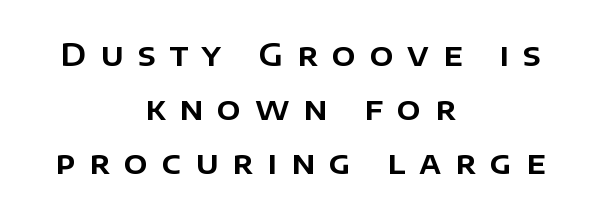
It's the straight-up-and-down kind of type. The rendering shows plain stroke endings on the letterforms — a sans-serif design. Letters rest on an invisible, unmarked baseline. Do the characters align in a grid? No, the font is proportional. The setting favours the middle, as headings and verse often do.
